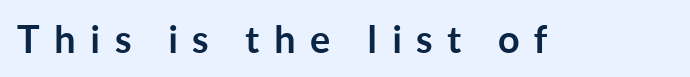
The image shows 38 px semibold sans-serif type, upright; set unusually wide letter spacing (+0.38 em), not underlined; low stroke contrast and a medium x-height.
